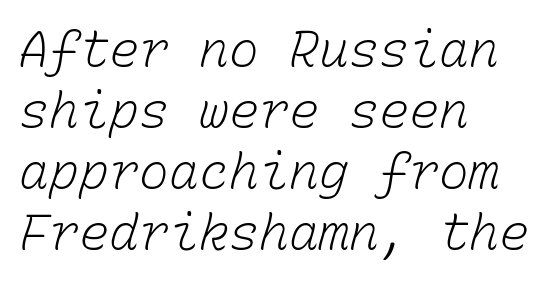
Default kerning and tracking; the words read as compact shapes. Decoration check: the copy has no underline. Horizontally, the lines are justified to the leading edge only. Every character here occupies the same horizontal width, giving the sample a typewriter-like rhythm.
